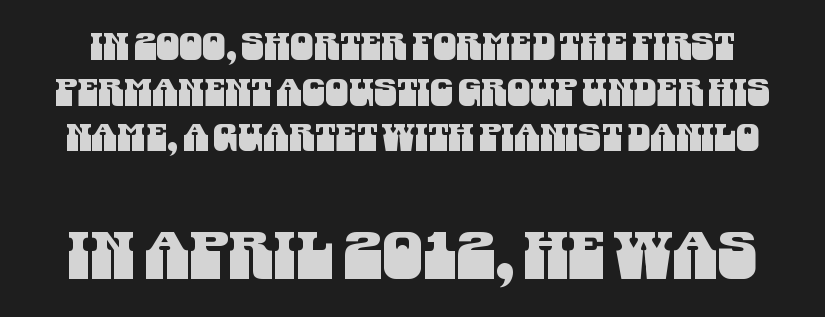
Q: Is the typeface a serif or a sans-serif typeface? A: Sans-serif.
Q: Is the text underlined? A: No.
Q: Is the spacing between letters normal or unusually wide? A: Normal.
Q: Which block of text is set in a larger size, the first (top) or the second (bottom)? A: The second (bottom) one.
Q: Width (condensed, normal, or wide)? A: Condensed.
Q: Stroke contrast? A: Medium.
Q: x-height? A: Large.
Q: Monospaced? A: No.
